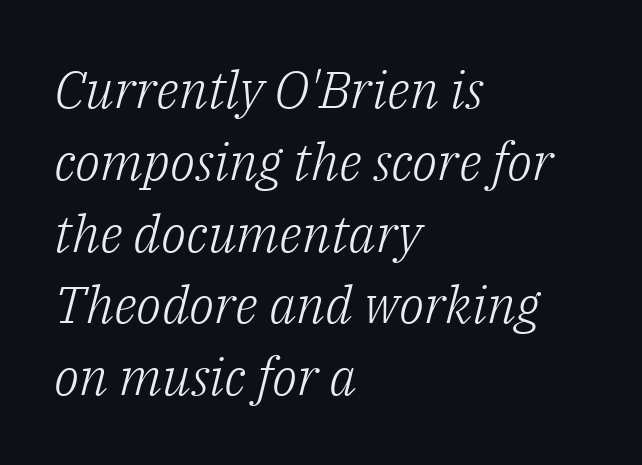
Tall strokes in this sample are angled rather than plumb. Spacing verdict: proportional, widths tailored to each character. This rendering employs a face with finishing strokes, i.e., a serif. Any mark beneath the type? The region is blank. Is the type heavy? It reads as light-to-regular instead.
